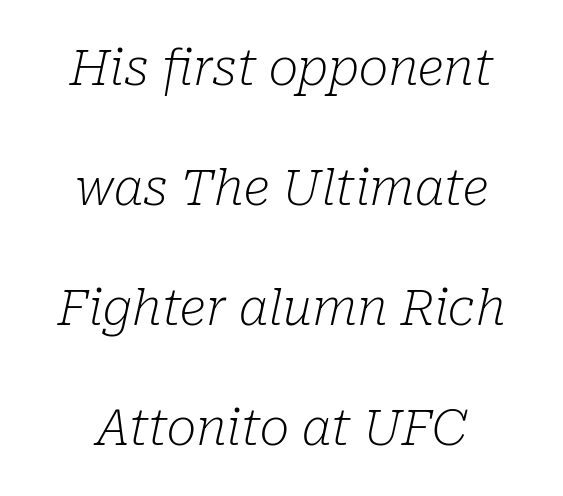
Q: Is the text bold? A: No.
Q: Is the text italic (slanted)? A: Yes, it leans right by about 10 degrees.
Q: Is the typeface a serif or a sans-serif typeface? A: Serif.
Q: Is the text underlined? A: No.
Q: How is the paragraph aligned? A: Centered.
Q: Is the spacing between letters normal or unusually wide? A: Normal.
Q: Is the spacing between lines tight, normal or loose? A: Loose.
Q: Width (condensed, normal, or wide)? A: Normal.
Q: Stroke contrast? A: Low.
Q: x-height? A: Medium.
Q: Monospaced? A: No.
